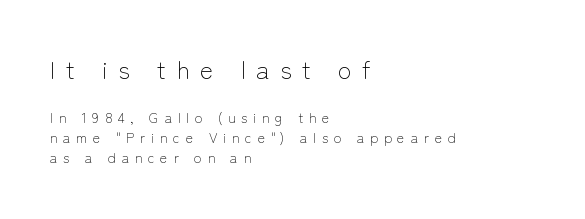
{"italic": "no", "bold": "no", "underline": "no", "align": "left", "line_spacing": "normal", "line_spacing_ratio": 1.44, "letter_spacing": "wide", "letter_spacing_em": 0.41, "larger_block": "first", "size_ratio": 1.79, "glyph_px": 25}
